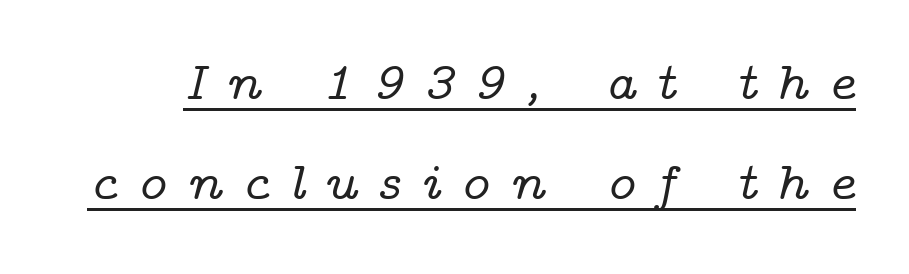
The image shows 53 px wide serif type, italic (leaning right); set line spacing 1.88x, unusually wide letter spacing (+0.35 em), underlined; low stroke contrast and a medium x-height.
